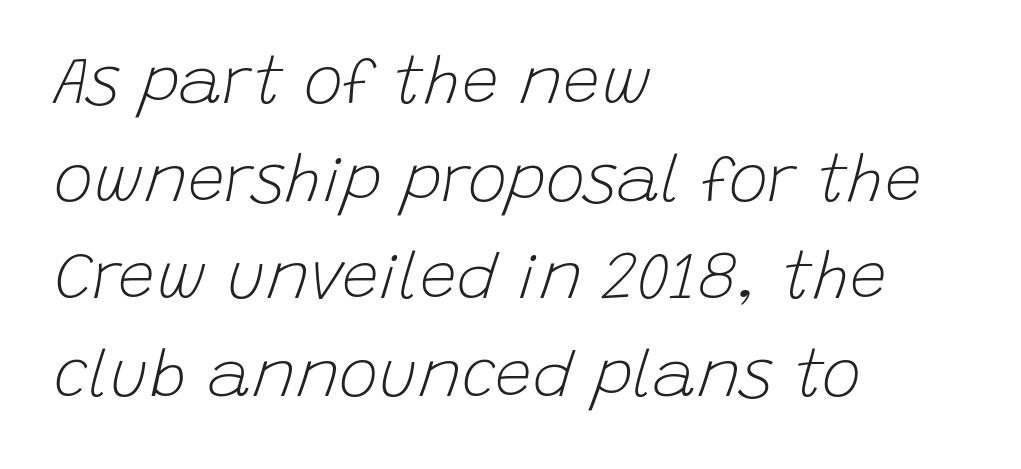
The image shows 66 px light type, italic (leaning right); set left-aligned, normal line spacing (1.48x), normal letter spacing, not underlined; low stroke contrast and a large x-height.
